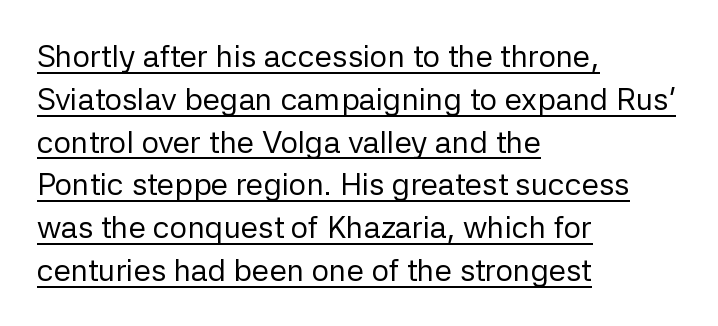
{"serif": "no", "italic": "no", "bold": "no", "weight": "regular", "width": "normal", "stroke_contrast": "low", "x_height": "medium", "monospaced": "no", "underline": "yes", "align": "left", "line_spacing": "normal", "line_spacing_ratio": 1.38, "letter_spacing": "normal", "letter_spacing_em": 0.0, "glyph_px": 31}
